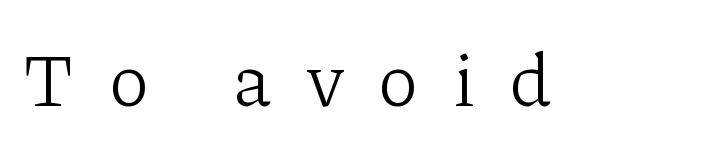
No extra ink here — the face is not bold. The letters stand straight up with perfectly vertical stems. Each letter's strokes conclude with small projecting serifs. A typesetter would call this heavily tracked-out type.
